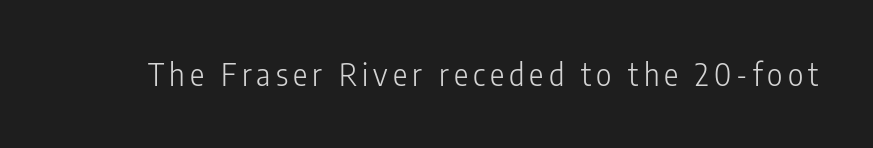
Q: Is the text bold? A: No.
Q: Is the text italic (slanted)? A: No, it is upright.
Q: Is the typeface a serif or a sans-serif typeface? A: Sans-serif.
Q: Is the text underlined? A: No.
Q: Width (condensed, normal, or wide)? A: Condensed.
Q: Stroke contrast? A: Low.
Q: x-height? A: Medium.
Q: Monospaced? A: No.
